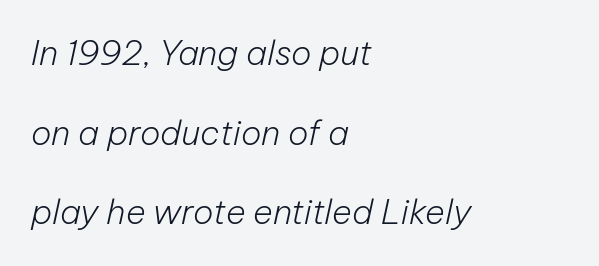
The image shows 34 px light type, italic (leaning right); set left-aligned, loose line spacing (2.34x), normal letter spacing, not underlined; low stroke contrast and a medium x-height.
